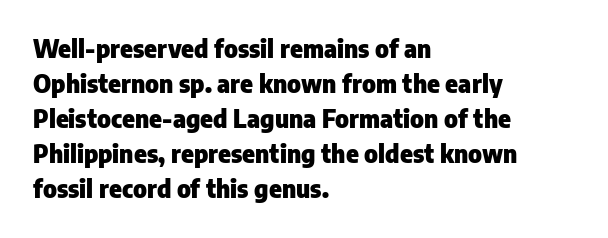
{"italic": "no", "bold": "yes", "underline": "no", "align": "left", "line_spacing": "normal", "line_spacing_ratio": 1.46, "letter_spacing": "normal", "letter_spacing_em": 0.0, "glyph_px": 24}
